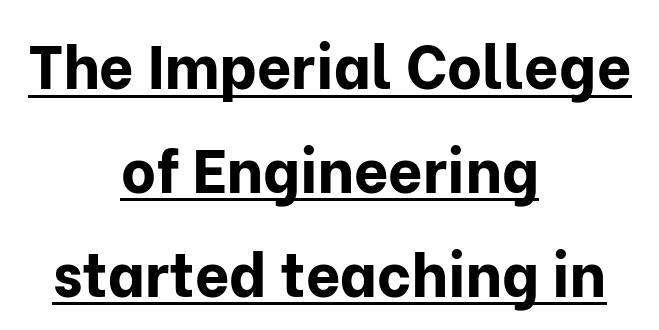
Observe the absence of serifs on each vertical stroke in this sample. Typographic density is high because the face is bold. Proportional: the letters do not fall into vertical columns. The rendered words wear a rule along their underside. Horizontally, the lines are justified to the midpoint only.
